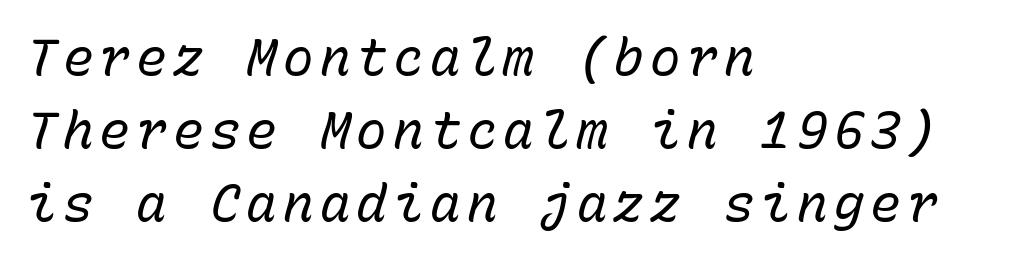
{"italic": "yes", "lean": "right", "slant_degrees": 15, "bold": "no", "weight": "regular", "width": "normal", "stroke_contrast": "low", "x_height": "medium", "monospaced": "yes", "underline": "no", "align": "left", "line_spacing": "normal", "line_spacing_ratio": 1.43, "glyph_px": 51}
